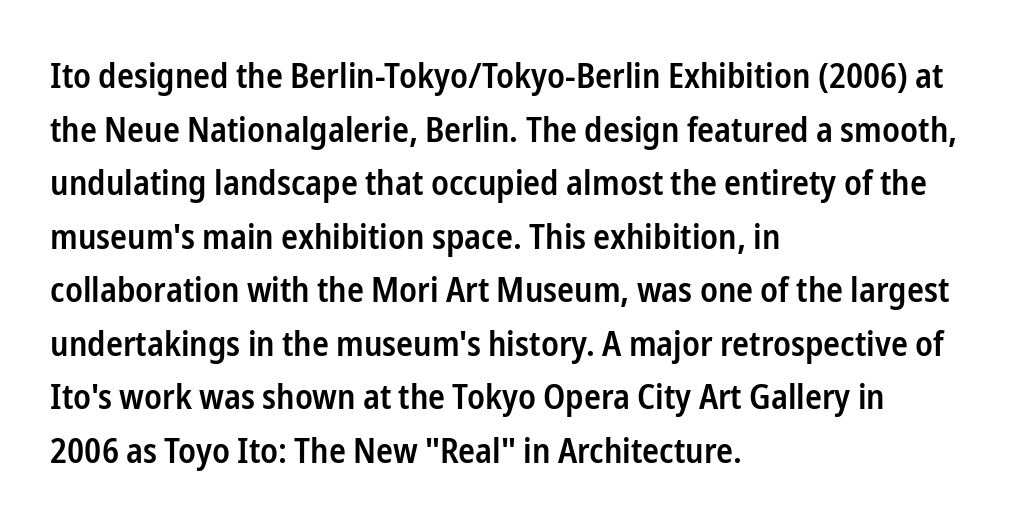
The image shows 35 px semibold, condensed sans-serif type, upright; set left-aligned, normal line spacing (1.53x), normal letter spacing, not underlined; low stroke contrast and a medium x-height.
